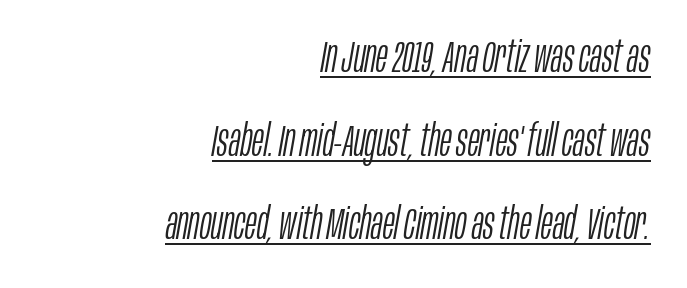
The image shows 44 px light, condensed type, italic (leaning right); set right-aligned, loose line spacing (1.9x), normal letter spacing, underlined; low stroke contrast and a large x-height.
